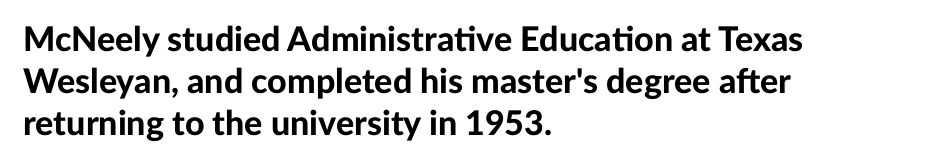
No extra tracking has been applied to these lines. The ragged edge is on the right, which tells us the setting is flush left. I'd call this a sans setting — the letters go barefoot. A roman cut, with each character standing at attention. The characters look thick and weighty, a clear bold.
